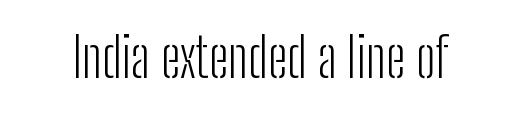
Q: Is the text bold? A: No.
Q: Is the text italic (slanted)? A: No, it is upright.
Q: Is the typeface a serif or a sans-serif typeface? A: Sans-serif.
Q: Is the text underlined? A: No.
Q: Is the spacing between letters normal or unusually wide? A: Normal.
Q: Width (condensed, normal, or wide)? A: Condensed.
Q: Stroke contrast? A: Low.
Q: x-height? A: Medium.
Q: Monospaced? A: No.
